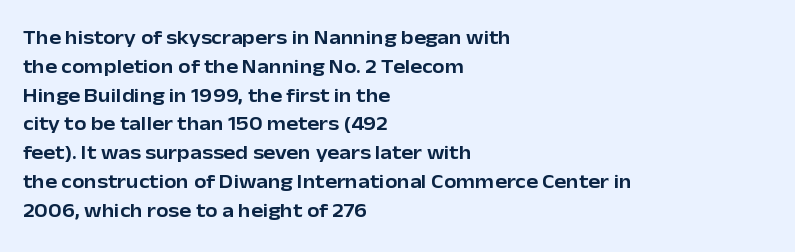
The image shows 20 px text type, upright; set left-aligned, normal line spacing (1.44x), normal letter spacing, not underlined.
